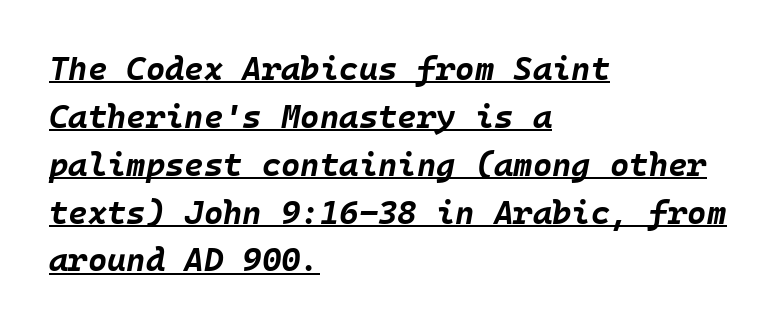
The image shows 33 px bold type, italic (leaning right); set left-aligned, normal line spacing (1.45x), normal letter spacing, underlined; low stroke contrast and a large x-height.
